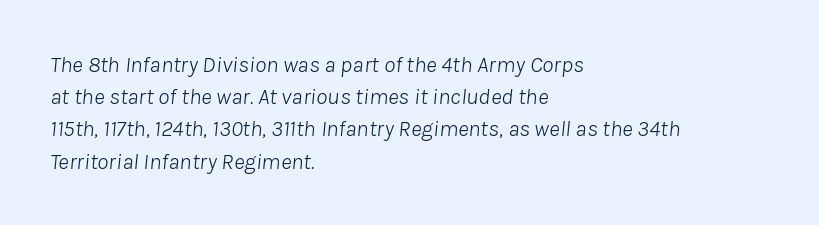
The image shows 23 px text type, italic (leaning right); set left-aligned, normal line spacing (1.4x), normal letter spacing, not underlined.
